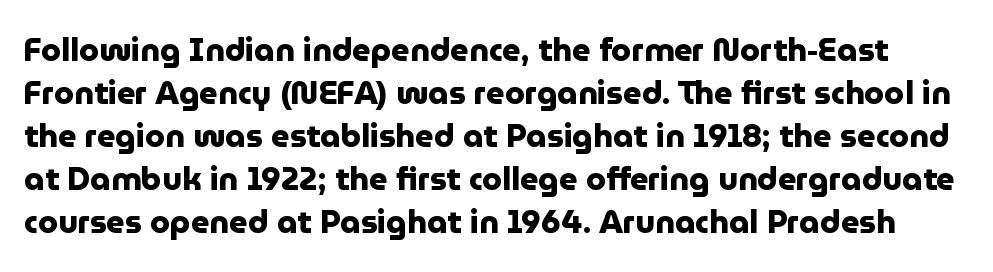
Q: Is the text bold? A: Yes.
Q: Is the text italic (slanted)? A: No, it is upright.
Q: Is the typeface a serif or a sans-serif typeface? A: Sans-serif.
Q: Is the text underlined? A: No.
Q: Is the spacing between letters normal or unusually wide? A: Normal.
Q: Is the spacing between lines tight, normal or loose? A: Normal.
Q: Width (condensed, normal, or wide)? A: Normal.
Q: Stroke contrast? A: Low.
Q: x-height? A: Medium.
Q: Monospaced? A: No.
